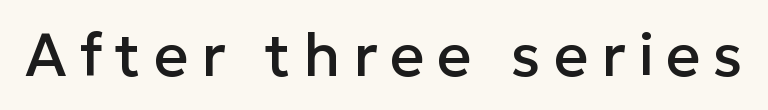
Q: Is the text italic (slanted)? A: No, it is upright.
Q: Is the typeface a serif or a sans-serif typeface? A: Sans-serif.
Q: Is the text underlined? A: No.
Q: Is the spacing between letters normal or unusually wide? A: Unusually wide.
Q: Width (condensed, normal, or wide)? A: Normal.
Q: Stroke contrast? A: Low.
Q: x-height? A: Medium.
Q: Monospaced? A: No.
